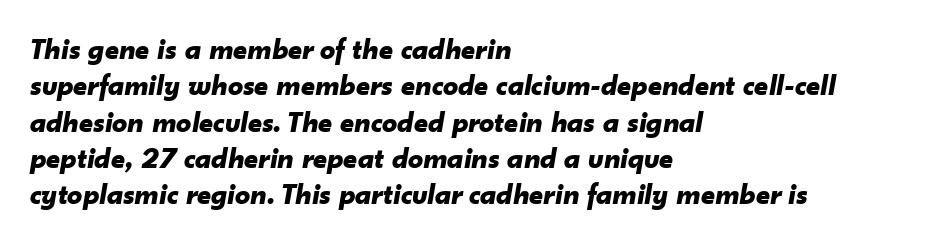
{"italic": "yes", "lean": "right", "slant_degrees": 10, "bold": "yes", "weight": "bold", "width": "normal", "stroke_contrast": "low", "x_height": "small", "monospaced": "no", "underline": "no", "align": "left", "line_spacing_ratio": 1.21, "letter_spacing": "normal", "letter_spacing_em": 0.0, "glyph_px": 30}
